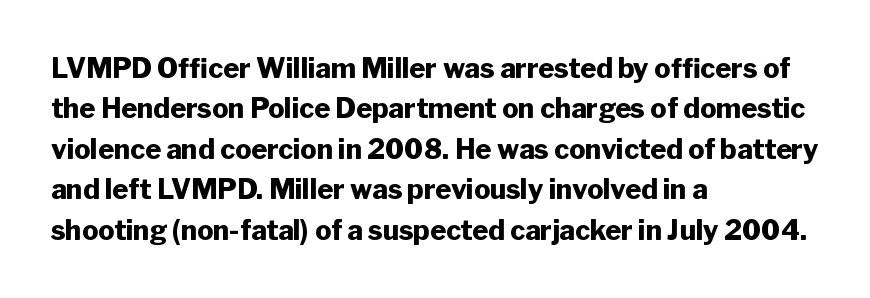
{"italic": "no", "bold": "yes", "underline": "no", "align": "left", "line_spacing": "normal", "line_spacing_ratio": 1.5, "letter_spacing": "normal", "letter_spacing_em": 0.0, "glyph_px": 27}
